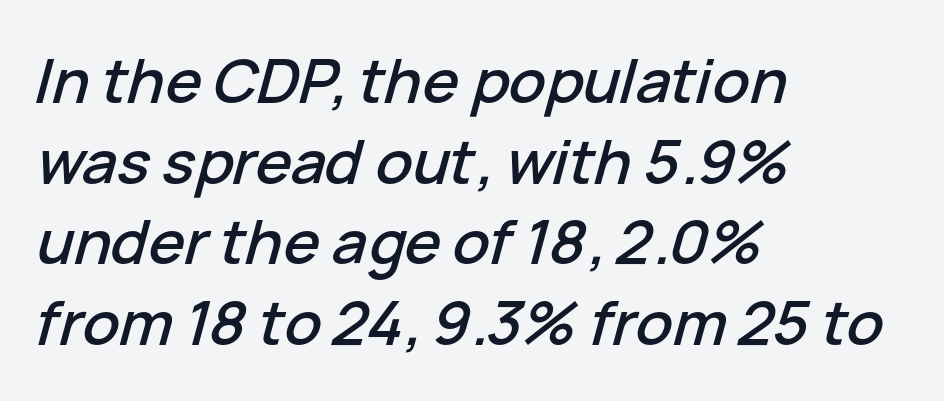
Underline: absent. Quick note: interline space is typical. Teacher's note: observe the even left margin — that is flush-left alignment. This sample uses an oblique cut, with every glyph tilted off the vertical. Spacing verdict: proportional, widths tailored to each character.
